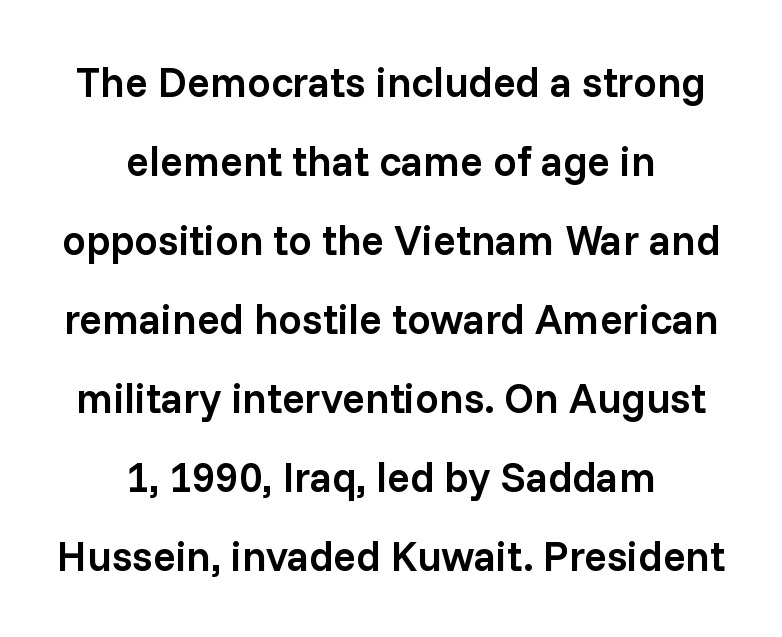
{"serif": "no", "italic": "no", "bold": "semi", "weight": "semibold", "width": "normal", "stroke_contrast": "low", "x_height": "medium", "monospaced": "no", "underline": "no", "align": "center", "line_spacing_ratio": 1.88, "letter_spacing": "normal", "letter_spacing_em": 0.0, "glyph_px": 42}
